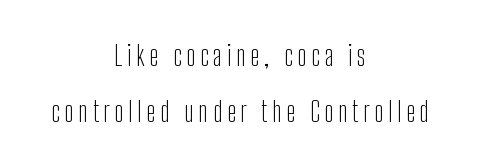
These lines stack symmetrically, like a column narrowing and widening about its center. Tall strokes in this sample are plumb rather than angled. If you measured baseline to baseline, you'd find a long distance. The glyphs are unaccompanied by any horizontal stroke below them. Unbolded letterforms with no extra heft. You could not count columns in this text — the font is proportionally spaced.
